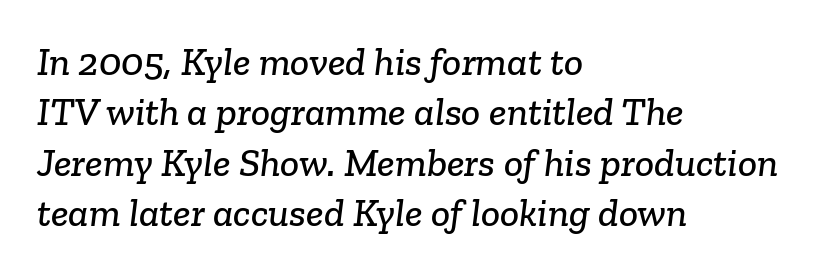
The image shows 40 px serif type; set left-aligned, normal line spacing (1.26x), normal letter spacing, not underlined; low stroke contrast and a medium x-height.
